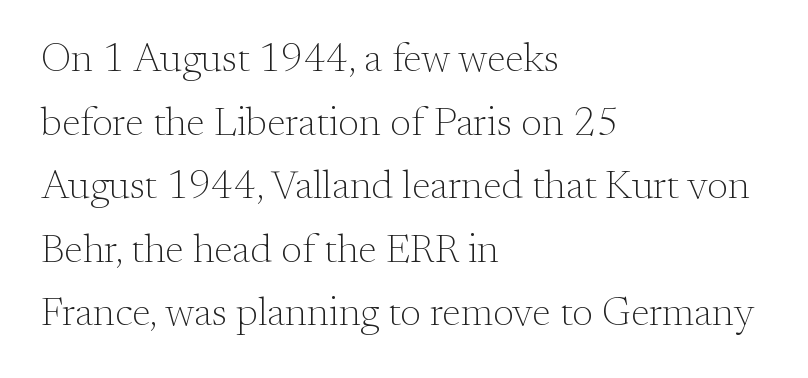
{"serif": "yes", "italic": "no", "bold": "no", "weight": "light", "width": "normal", "stroke_contrast": "medium", "x_height": "small", "monospaced": "no", "underline": "no", "align": "left", "line_spacing": "normal", "line_spacing_ratio": 1.59, "letter_spacing": "normal", "letter_spacing_em": 0.0, "glyph_px": 40}
